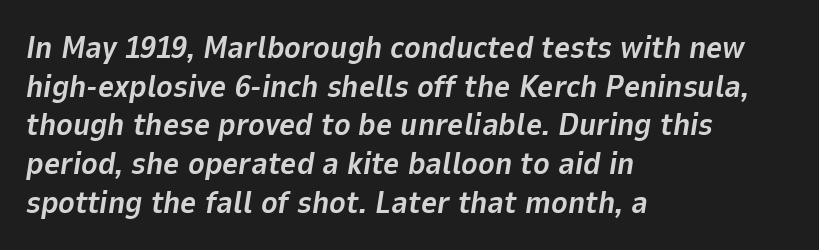
Q: Is the text bold? A: Yes.
Q: Is the text italic (slanted)? A: Yes, it leans right by about 9 degrees.
Q: Is the text underlined? A: No.
Q: How is the paragraph aligned? A: Left-aligned.
Q: Is the spacing between letters normal or unusually wide? A: Normal.
Q: Is the spacing between lines tight, normal or loose? A: Normal.
Q: Width (condensed, normal, or wide)? A: Normal.
Q: Stroke contrast? A: Low.
Q: x-height? A: Medium.
Q: Monospaced? A: No.
